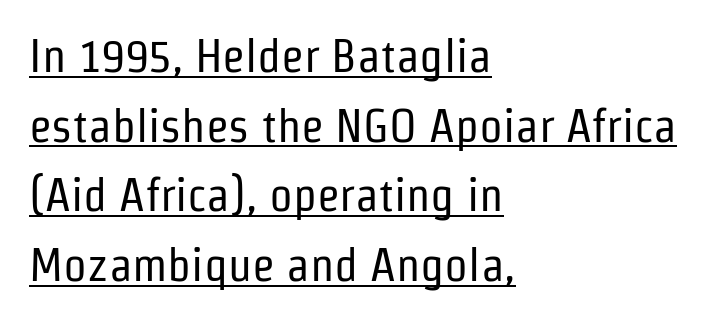
Q: Is the text bold? A: No.
Q: Is the text italic (slanted)? A: No, it is upright.
Q: Is the typeface a serif or a sans-serif typeface? A: Sans-serif.
Q: Is the text underlined? A: Yes.
Q: How is the paragraph aligned? A: Left-aligned.
Q: Is the spacing between letters normal or unusually wide? A: Normal.
Q: Is the spacing between lines tight, normal or loose? A: Normal.
Q: Width (condensed, normal, or wide)? A: Condensed.
Q: Stroke contrast? A: Low.
Q: x-height? A: Medium.
Q: Monospaced? A: No.
